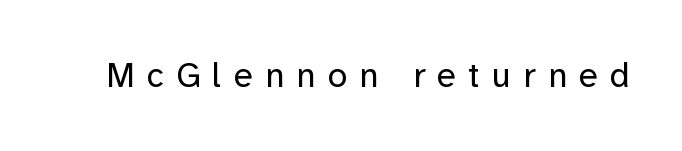
Q: Is the text bold? A: No.
Q: Is the text italic (slanted)? A: No, it is upright.
Q: Is the typeface a serif or a sans-serif typeface? A: Sans-serif.
Q: Is the text underlined? A: No.
Q: Is the spacing between letters normal or unusually wide? A: Unusually wide.
Q: Width (condensed, normal, or wide)? A: Normal.
Q: Stroke contrast? A: Low.
Q: x-height? A: Medium.
Q: Monospaced? A: No.
